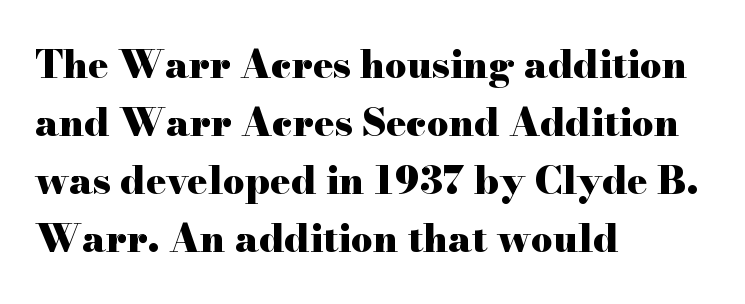
Q: Is the text bold? A: Yes.
Q: Is the text italic (slanted)? A: No, it is upright.
Q: Is the typeface a serif or a sans-serif typeface? A: Serif.
Q: Is the text underlined? A: No.
Q: How is the paragraph aligned? A: Left-aligned.
Q: Is the spacing between letters normal or unusually wide? A: Normal.
Q: Is the spacing between lines tight, normal or loose? A: Normal.
Q: Width (condensed, normal, or wide)? A: Wide.
Q: Stroke contrast? A: High.
Q: x-height? A: Small.
Q: Monospaced? A: No.
